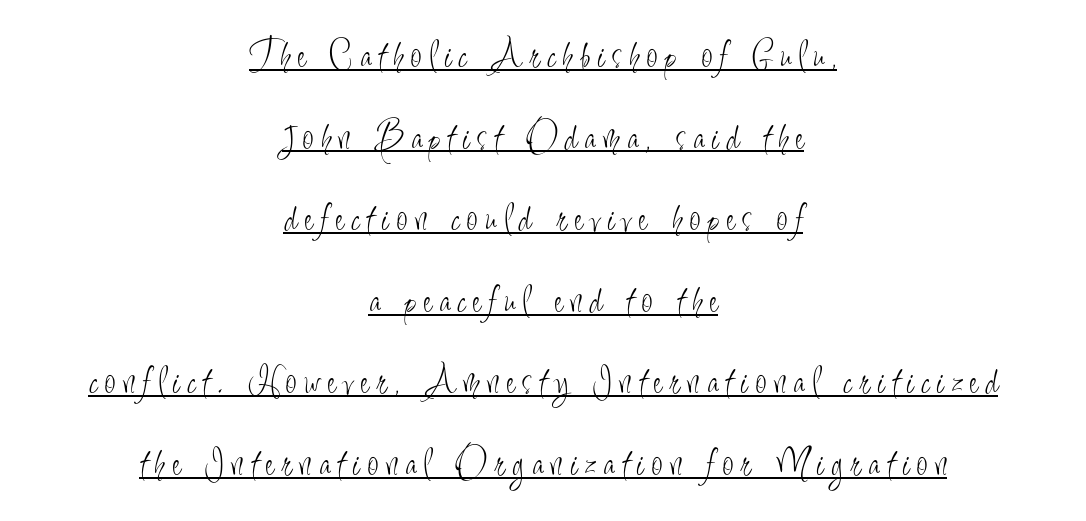
Q: Is the text bold? A: No.
Q: Is the typeface a serif or a sans-serif typeface? A: Sans-serif.
Q: Is the text underlined? A: Yes.
Q: How is the paragraph aligned? A: Centered.
Q: Is the spacing between letters normal or unusually wide? A: Unusually wide.
Q: Is the spacing between lines tight, normal or loose? A: Loose.
Q: Width (condensed, normal, or wide)? A: Condensed.
Q: Stroke contrast? A: Low.
Q: x-height? A: Small.
Q: Monospaced? A: No.
